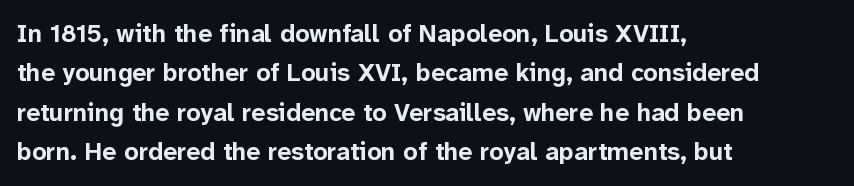
The image shows 25 px bold type, upright; set left-aligned, normal line spacing (1.58x), normal letter spacing, not underlined.
